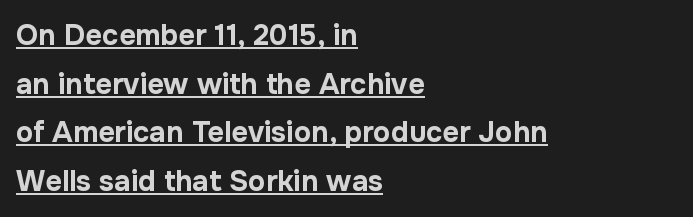
Q: Is the text bold? A: Yes.
Q: Is the text italic (slanted)? A: No, it is upright.
Q: Is the typeface a serif or a sans-serif typeface? A: Sans-serif.
Q: Is the text underlined? A: Yes.
Q: How is the paragraph aligned? A: Left-aligned.
Q: Is the spacing between letters normal or unusually wide? A: Normal.
Q: Is the spacing between lines tight, normal or loose? A: Normal.
Q: Width (condensed, normal, or wide)? A: Normal.
Q: Stroke contrast? A: Low.
Q: x-height? A: Medium.
Q: Monospaced? A: No.
